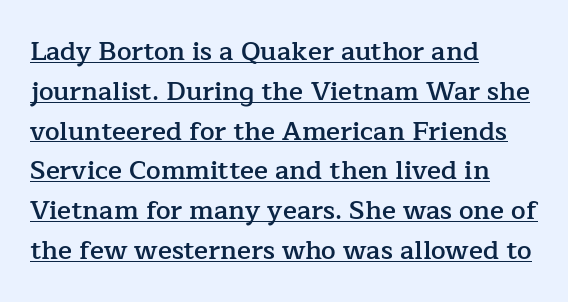
Q: Is the text bold? A: Semi-bold.
Q: Is the text italic (slanted)? A: No, it is upright.
Q: Is the text underlined? A: Yes.
Q: How is the paragraph aligned? A: Left-aligned.
Q: Is the spacing between letters normal or unusually wide? A: Normal.
Q: Is the spacing between lines tight, normal or loose? A: Normal.
